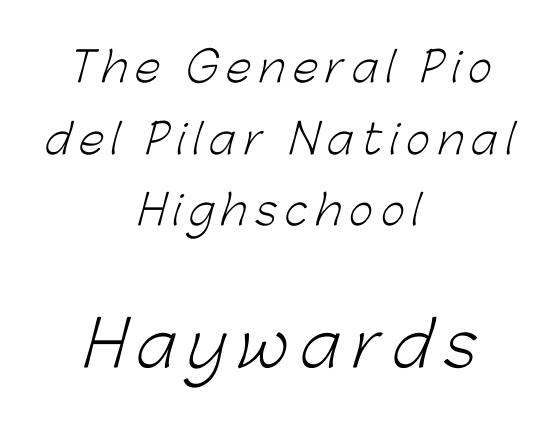
Q: Is the text bold? A: No.
Q: Is the typeface a serif or a sans-serif typeface? A: Sans-serif.
Q: Is the text underlined? A: No.
Q: How is the paragraph aligned? A: Centered.
Q: Is the spacing between letters normal or unusually wide? A: Unusually wide.
Q: Which block of text is set in a larger size, the first (top) or the second (bottom)? A: The second (bottom) one.
Q: Width (condensed, normal, or wide)? A: Normal.
Q: Stroke contrast? A: Low.
Q: x-height? A: Medium.
Q: Monospaced? A: No.
